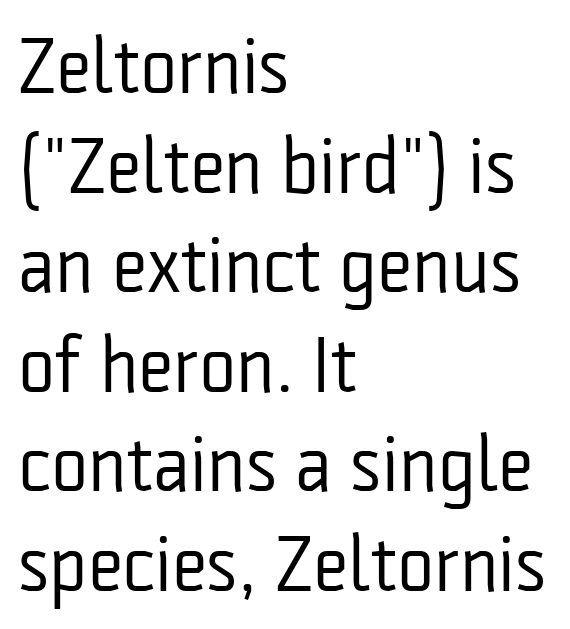
Q: Is the text bold? A: No.
Q: Is the text italic (slanted)? A: No, it is upright.
Q: Is the typeface a serif or a sans-serif typeface? A: Sans-serif.
Q: Is the text underlined? A: No.
Q: How is the paragraph aligned? A: Left-aligned.
Q: Is the spacing between letters normal or unusually wide? A: Normal.
Q: Is the spacing between lines tight, normal or loose? A: Normal.
Q: Width (condensed, normal, or wide)? A: Condensed.
Q: Stroke contrast? A: Low.
Q: x-height? A: Medium.
Q: Monospaced? A: No.
